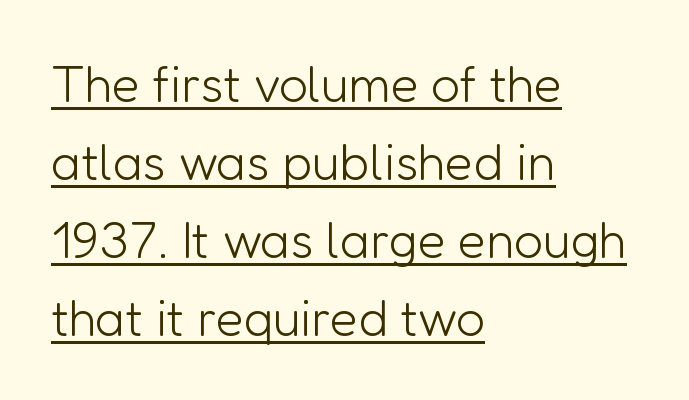
{"serif": "no", "italic": "no", "bold": "no", "weight": "light", "width": "normal", "stroke_contrast": "low", "x_height": "medium", "monospaced": "no", "underline": "yes", "align": "left", "line_spacing": "normal", "line_spacing_ratio": 1.53, "letter_spacing": "normal", "letter_spacing_em": 0.0, "glyph_px": 51}
